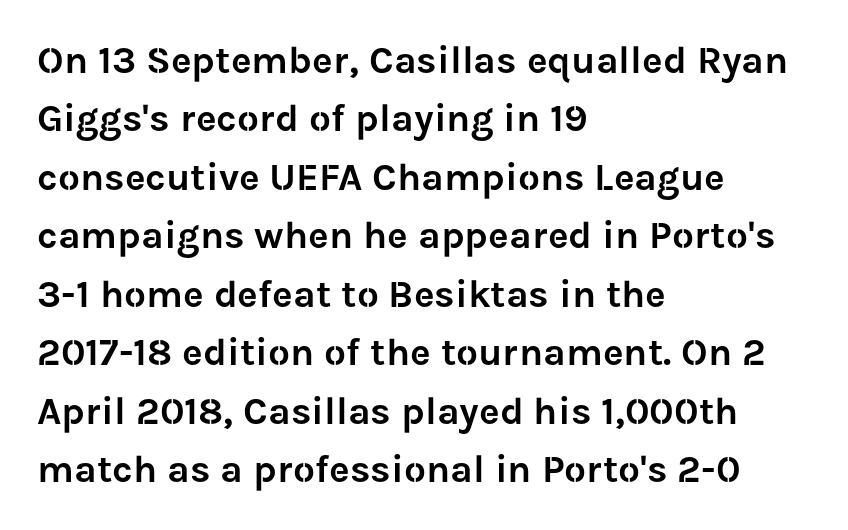
You can tell from the bare stems that sans-serif type was used. Layout note: lines flush left. Looks like regular typesetting: each glyph gets only the width it needs. The area under the type is left untouched.
